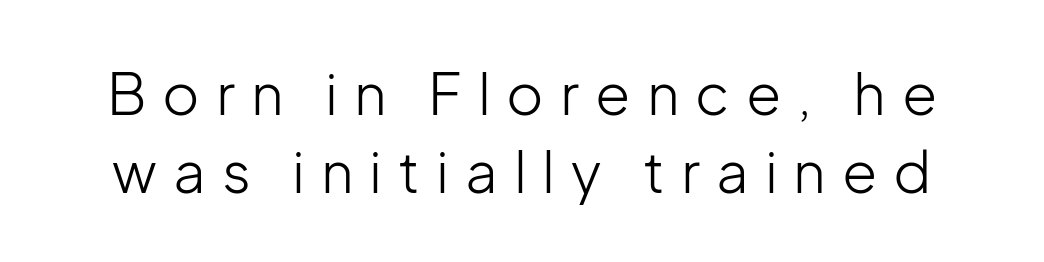
The image shows 57 px light sans-serif type, upright; set normal line spacing (1.37x), unusually wide letter spacing (+0.28 em), not underlined; low stroke contrast and a medium x-height.
